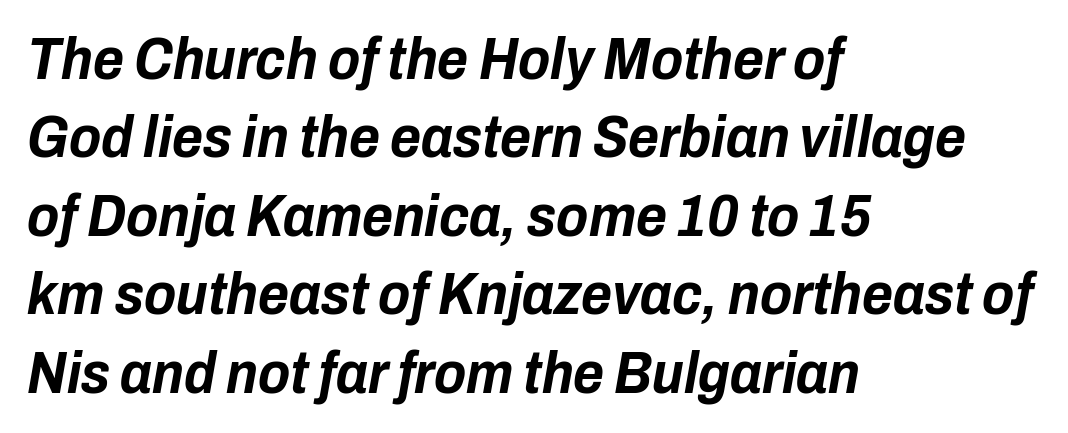
This sample uses plain, unmodified letter spacing. Horizontally, the lines are justified to the leading edge only. Type without underlining. Strong, thick strokes mark this as bold type. Do the characters align in a grid? No, the font is proportional. Evenly set lines give the paragraph a standard silhouette.
